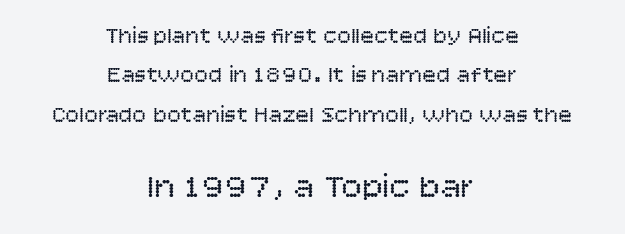
{"serif": "no", "italic": "no", "bold": "no", "weight": "regular", "width": "normal", "stroke_contrast": "low", "x_height": "large", "monospaced": "no", "underline": "no", "align": "center", "line_spacing_ratio": 1.71, "letter_spacing": "normal", "letter_spacing_em": 0.0, "larger_block": "second", "size_ratio": 1.48, "glyph_px": 34}
